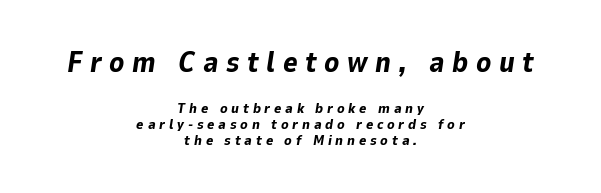
{"italic": "yes", "lean": "right", "slant_degrees": 9, "bold": "yes", "weight": "bold", "width": "normal", "stroke_contrast": "low", "x_height": "medium", "monospaced": "no", "underline": "no", "align": "center", "line_spacing": "tight", "line_spacing_ratio": 1.15, "letter_spacing": "wide", "letter_spacing_em": 0.27, "larger_block": "first", "size_ratio": 2.0, "glyph_px": 28}
